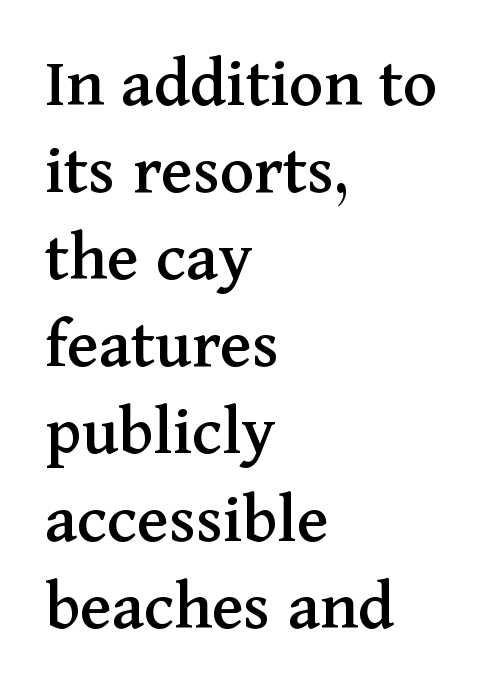
The image shows 72 px serif type, upright; set left-aligned, line spacing 1.21x, normal letter spacing, not underlined; medium stroke contrast and a medium x-height.
